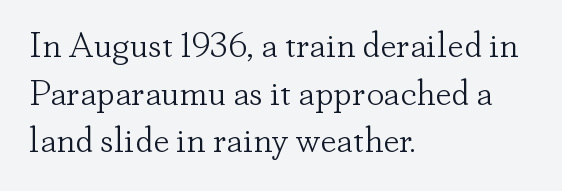
{"serif": "yes", "italic": "no", "bold": "no", "weight": "light", "width": "normal", "stroke_contrast": "low", "x_height": "small", "monospaced": "no", "underline": "no", "align": "left", "line_spacing": "normal", "line_spacing_ratio": 1.32, "letter_spacing": "normal", "letter_spacing_em": 0.0, "glyph_px": 36}
